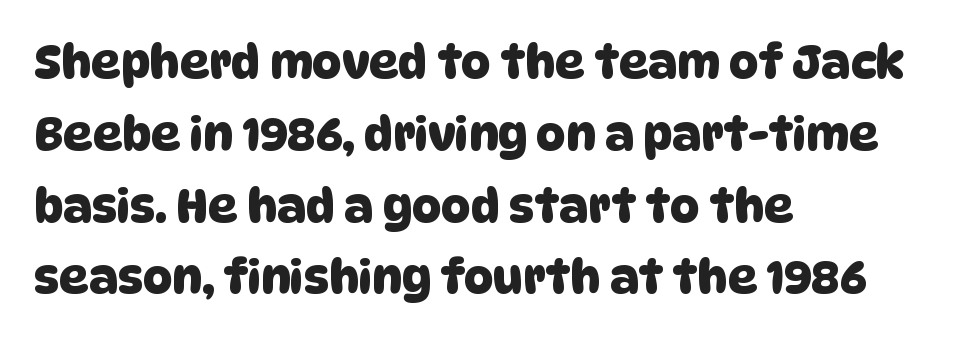
The image shows 46 px sans-serif type; set left-aligned, normal line spacing (1.56x), normal letter spacing, not underlined; low stroke contrast and a large x-height.
